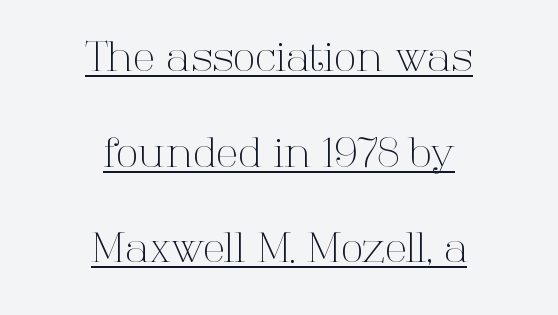
Q: Is the text bold? A: No.
Q: Is the text italic (slanted)? A: No, it is upright.
Q: Is the typeface a serif or a sans-serif typeface? A: Serif.
Q: Is the text underlined? A: Yes.
Q: How is the paragraph aligned? A: Centered.
Q: Is the spacing between letters normal or unusually wide? A: Normal.
Q: Is the spacing between lines tight, normal or loose? A: Loose.
Q: Width (condensed, normal, or wide)? A: Normal.
Q: Stroke contrast? A: High.
Q: x-height? A: Medium.
Q: Monospaced? A: No.
